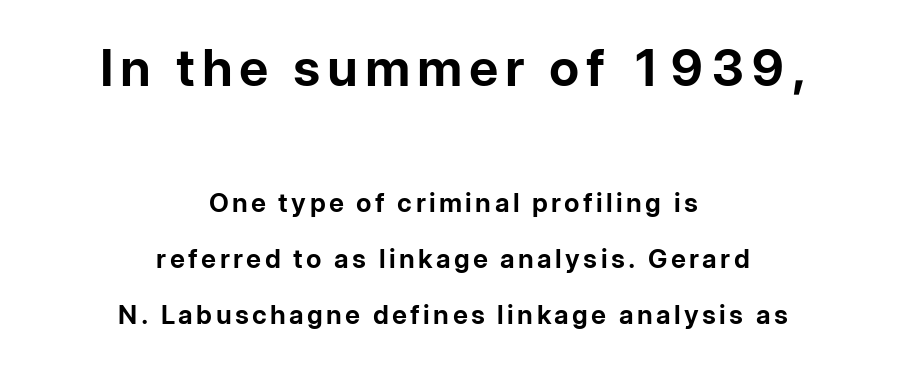
{"serif": "no", "italic": "no", "bold": "yes", "weight": "bold", "width": "normal", "stroke_contrast": "low", "x_height": "medium", "monospaced": "no", "underline": "no", "align": "center", "line_spacing": "loose", "line_spacing_ratio": 2.15, "larger_block": "first", "size_ratio": 1.96, "glyph_px": 51}
